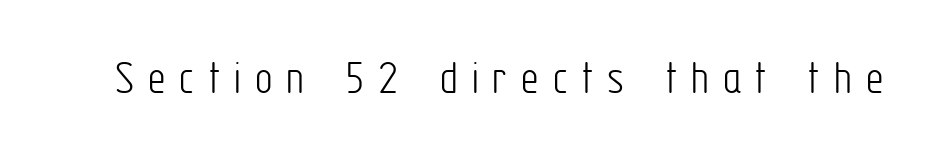
Q: Is the text bold? A: No.
Q: Is the text italic (slanted)? A: No, it is upright.
Q: Is the typeface a serif or a sans-serif typeface? A: Sans-serif.
Q: Is the text underlined? A: No.
Q: Is the spacing between letters normal or unusually wide? A: Unusually wide.
Q: Width (condensed, normal, or wide)? A: Condensed.
Q: Stroke contrast? A: Low.
Q: x-height? A: Medium.
Q: Monospaced? A: No.
